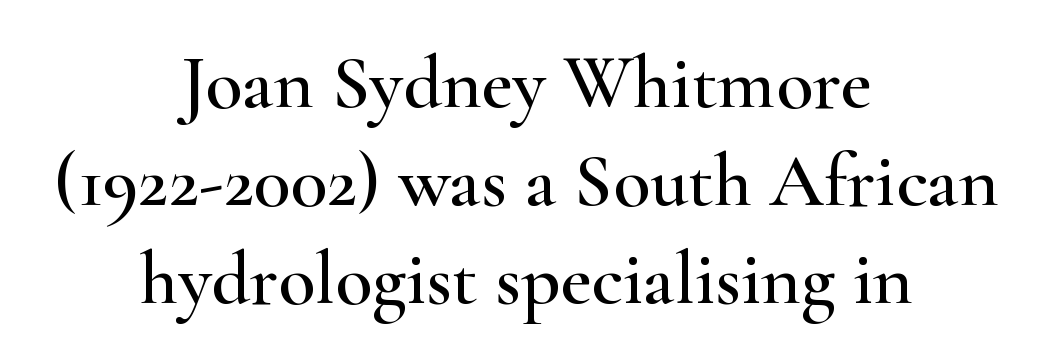
{"serif": "yes", "italic": "no", "width": "wide", "stroke_contrast": "high", "x_height": "small", "monospaced": "no", "underline": "no", "align": "center", "line_spacing": "normal", "line_spacing_ratio": 1.29, "letter_spacing": "normal", "letter_spacing_em": 0.0, "glyph_px": 76}
